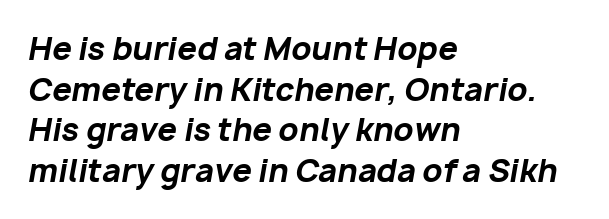
Where is the straight margin? On the left. Yep, that's italic — everything's leaning. In terms of letterspacing, this is plain default setting. The passage shown is typed in a proportional face where columns would drift.
